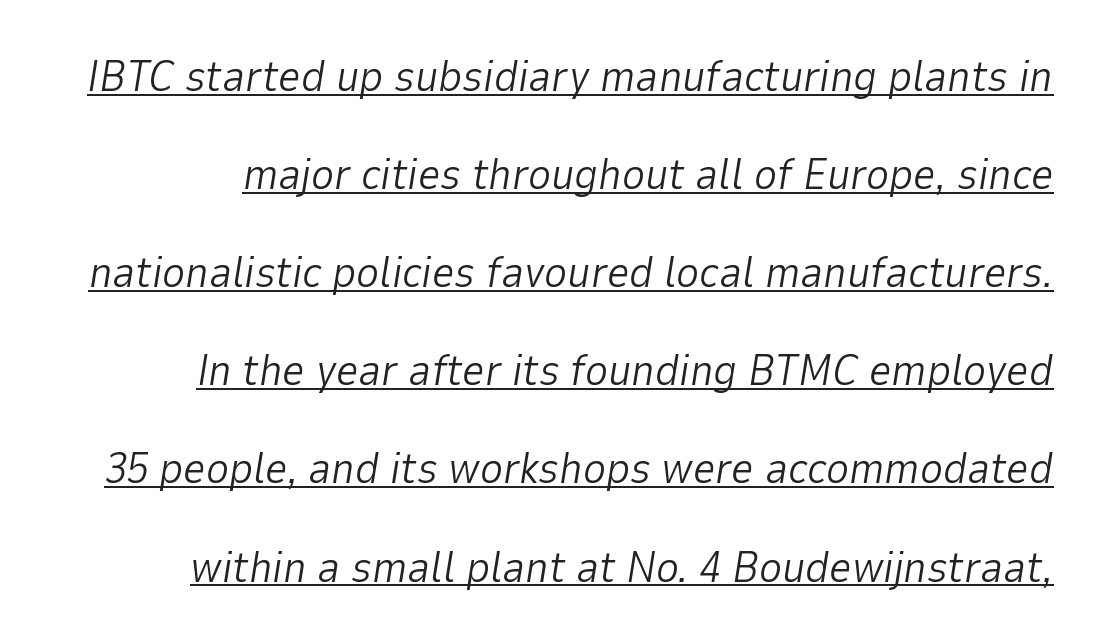
Q: Is the text bold? A: No.
Q: Is the text italic (slanted)? A: Yes, it leans right by about 9 degrees.
Q: Is the text underlined? A: Yes.
Q: Is the spacing between letters normal or unusually wide? A: Normal.
Q: Is the spacing between lines tight, normal or loose? A: Loose.
Q: Width (condensed, normal, or wide)? A: Normal.
Q: Stroke contrast? A: Low.
Q: x-height? A: Medium.
Q: Monospaced? A: No.
